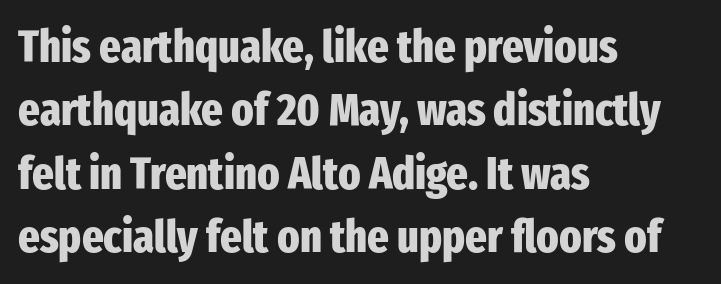
{"serif": "no", "italic": "no", "bold": "yes", "weight": "heavy", "width": "condensed", "stroke_contrast": "low", "x_height": "medium", "monospaced": "no", "underline": "no", "align": "left", "line_spacing": "normal", "line_spacing_ratio": 1.38, "letter_spacing": "normal", "letter_spacing_em": 0.0, "glyph_px": 46}
